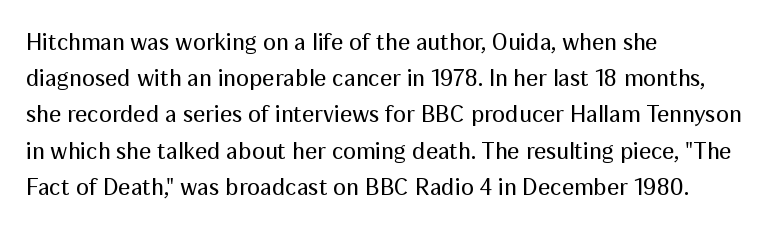
Q: Is the text bold? A: No.
Q: Is the text italic (slanted)? A: No, it is upright.
Q: Is the text underlined? A: No.
Q: How is the paragraph aligned? A: Left-aligned.
Q: Is the spacing between letters normal or unusually wide? A: Normal.
Q: Is the spacing between lines tight, normal or loose? A: Normal.
